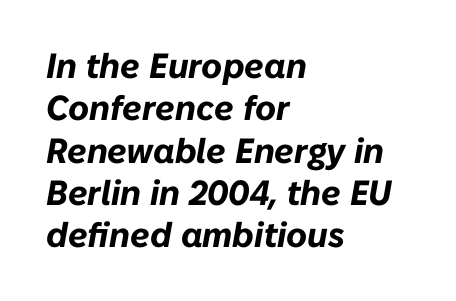
The image shows 35 px bold type, italic (leaning right); set left-aligned, line spacing 1.21x, normal letter spacing, not underlined; low stroke contrast and a medium x-height.
